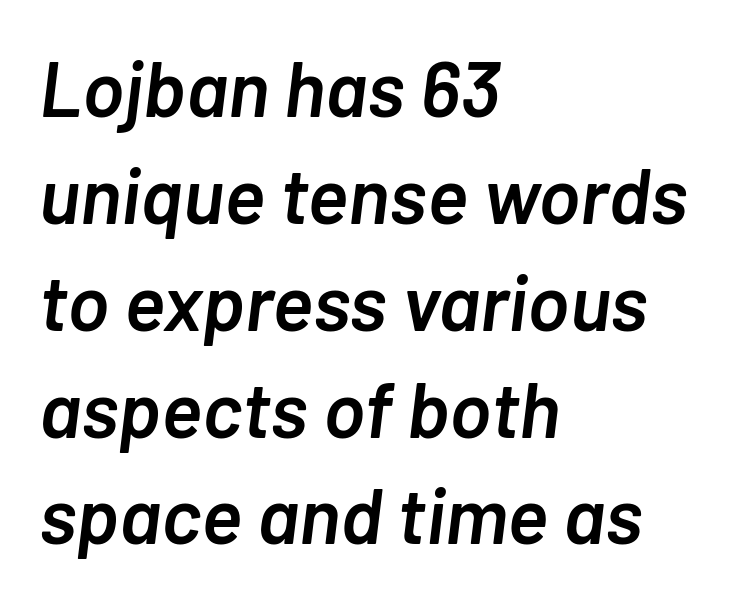
Q: Is the text bold? A: Semi-bold.
Q: Is the text italic (slanted)? A: Yes, it leans right by about 7 degrees.
Q: Is the text underlined? A: No.
Q: How is the paragraph aligned? A: Left-aligned.
Q: Is the spacing between letters normal or unusually wide? A: Normal.
Q: Is the spacing between lines tight, normal or loose? A: Normal.
Q: Width (condensed, normal, or wide)? A: Normal.
Q: Stroke contrast? A: Low.
Q: x-height? A: Medium.
Q: Monospaced? A: No.
